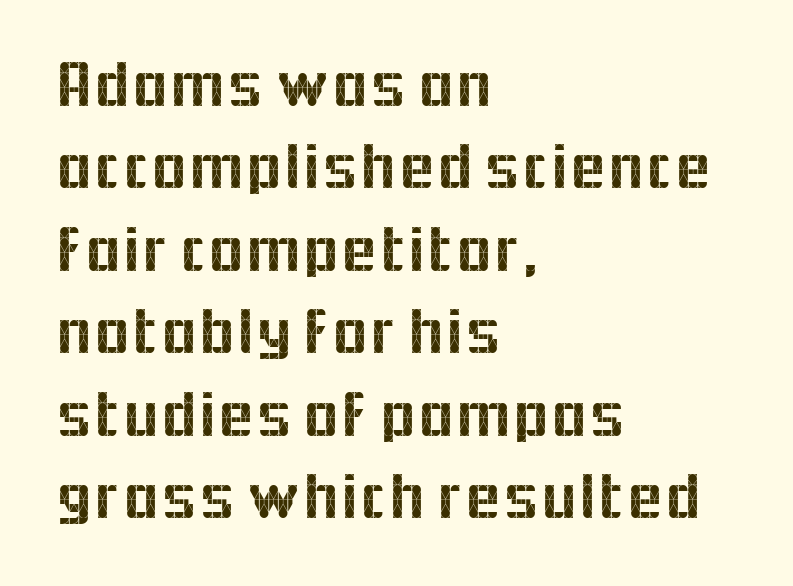
Q: Is the text italic (slanted)? A: No, it is upright.
Q: Is the typeface a serif or a sans-serif typeface? A: Sans-serif.
Q: Is the text underlined? A: No.
Q: How is the paragraph aligned? A: Left-aligned.
Q: Is the spacing between letters normal or unusually wide? A: Normal.
Q: Width (condensed, normal, or wide)? A: Normal.
Q: x-height? A: Medium.
Q: Monospaced? A: No.
